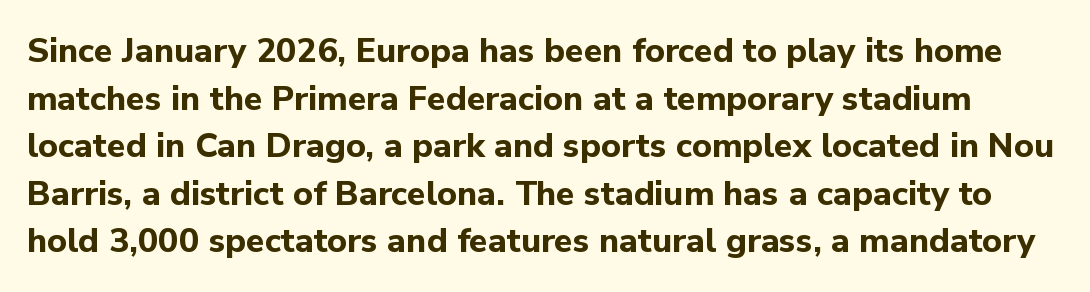
Q: Is the text bold? A: Yes.
Q: Is the text italic (slanted)? A: No, it is upright.
Q: Is the typeface a serif or a sans-serif typeface? A: Sans-serif.
Q: Is the text underlined? A: No.
Q: Is the spacing between letters normal or unusually wide? A: Normal.
Q: Is the spacing between lines tight, normal or loose? A: Normal.
Q: Width (condensed, normal, or wide)? A: Normal.
Q: Stroke contrast? A: Low.
Q: x-height? A: Medium.
Q: Monospaced? A: No.
